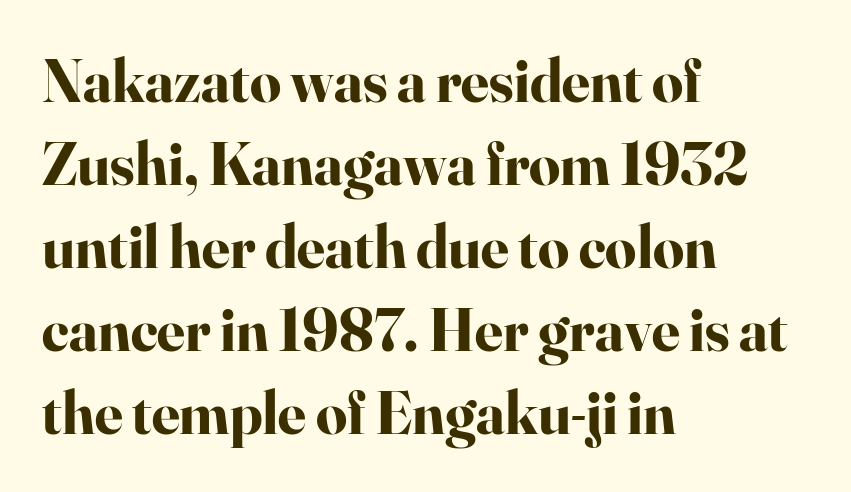
{"serif": "yes", "italic": "no", "bold": "yes", "weight": "bold", "width": "normal", "stroke_contrast": "high", "x_height": "small", "monospaced": "no", "underline": "no", "align": "left", "line_spacing": "normal", "line_spacing_ratio": 1.36, "letter_spacing": "normal", "letter_spacing_em": 0.0, "glyph_px": 61}
